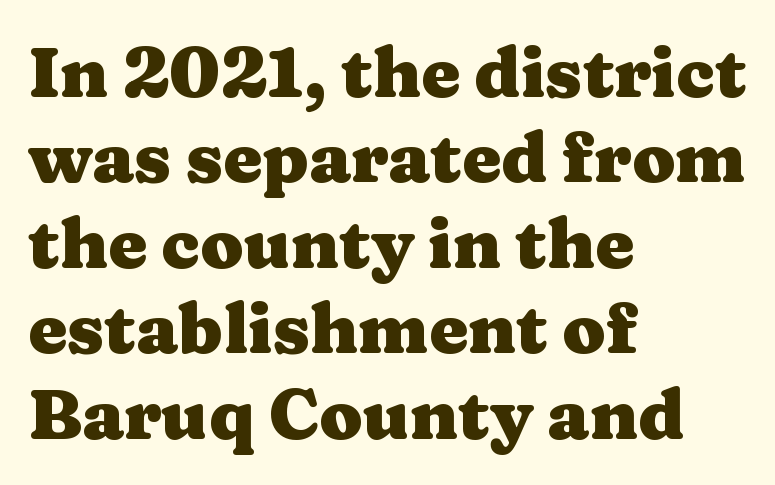
The image shows 70 px heavy, wide serif type, upright; set left-aligned, line spacing 1.22x, normal letter spacing, not underlined; medium stroke contrast and a medium x-height.
